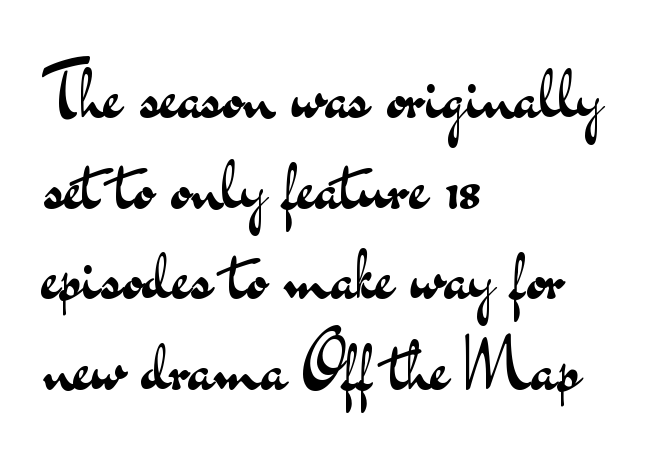
{"serif": "no", "bold": "no", "weight": "regular", "width": "wide", "stroke_contrast": "medium", "x_height": "small", "monospaced": "no", "underline": "no", "align": "left", "line_spacing": "normal", "line_spacing_ratio": 1.26, "letter_spacing": "normal", "letter_spacing_em": 0.0, "glyph_px": 72}
